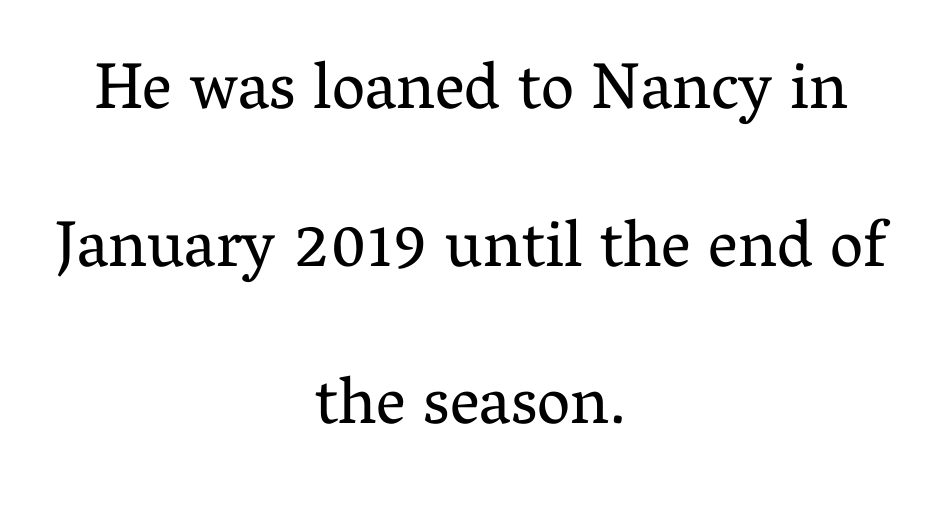
The image shows 66 px regular-weight serif type, upright; set centered, loose line spacing (2.39x), normal letter spacing, not underlined; medium stroke contrast and a medium x-height.
